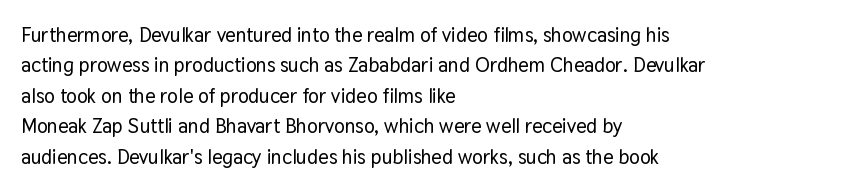
Q: Is the text italic (slanted)? A: No, it is upright.
Q: Is the text underlined? A: No.
Q: How is the paragraph aligned? A: Left-aligned.
Q: Is the spacing between letters normal or unusually wide? A: Normal.
Q: Is the spacing between lines tight, normal or loose? A: Normal.
